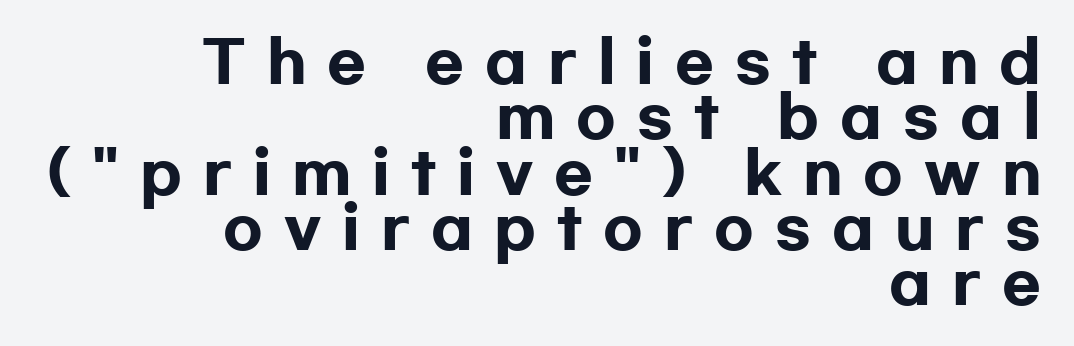
As a designer I'd log this as weight 700, bold. Leftover space on each line is placed entirely before the opening word. Each word looks stretched out because of the extra space between its letters. Spacing verdict: proportional, widths tailored to each character.
